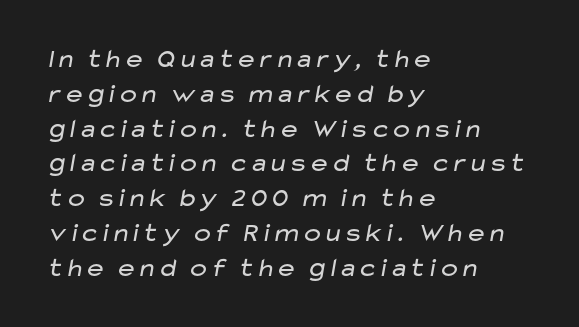
The image shows 27 px text type; set left-aligned, normal line spacing (1.29x), normal letter spacing, not underlined.
